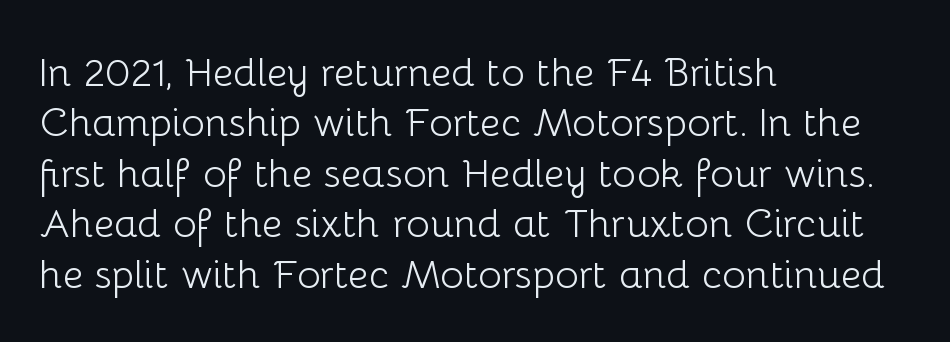
The image shows 40 px light sans-serif type, upright; set left-aligned, normal line spacing (1.26x), normal letter spacing, not underlined; low stroke contrast and a medium x-height.
